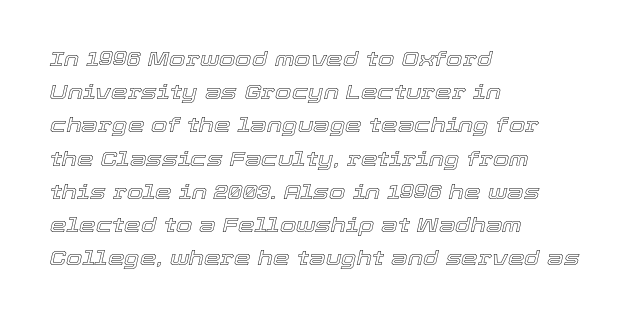
The image shows 21 px text type, italic (leaning right); set left-aligned, normal line spacing (1.58x), normal letter spacing, not underlined.
